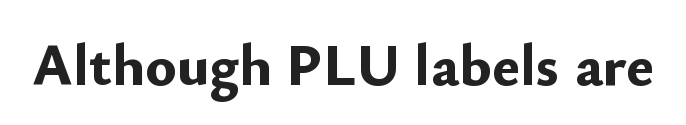
Q: Is the text bold? A: Yes.
Q: Is the text italic (slanted)? A: No, it is upright.
Q: Is the typeface a serif or a sans-serif typeface? A: Sans-serif.
Q: Is the text underlined? A: No.
Q: Is the spacing between letters normal or unusually wide? A: Normal.
Q: Width (condensed, normal, or wide)? A: Normal.
Q: Stroke contrast? A: Low.
Q: x-height? A: Small.
Q: Monospaced? A: No.
